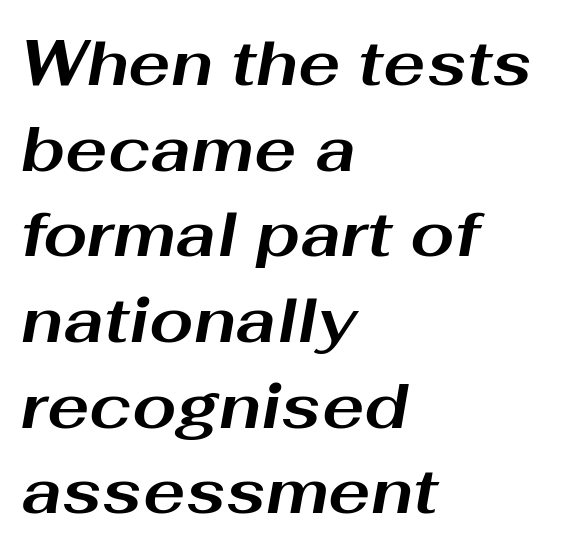
Q: Is the text bold? A: Yes.
Q: Is the text italic (slanted)? A: Yes, it leans right by about 10 degrees.
Q: Is the text underlined? A: No.
Q: How is the paragraph aligned? A: Left-aligned.
Q: Is the spacing between letters normal or unusually wide? A: Normal.
Q: Is the spacing between lines tight, normal or loose? A: Normal.
Q: Width (condensed, normal, or wide)? A: Wide.
Q: Stroke contrast? A: Medium.
Q: x-height? A: Medium.
Q: Monospaced? A: No.
